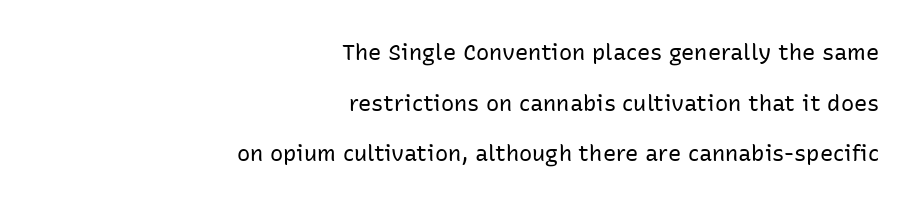
Unbolded letterforms with no extra heft. The ragged edge is on the left, which tells us the setting is flush right. The lettering holds an erect, upright posture throughout. Honestly, the letter spacing is just normal — you wouldn't notice it.
